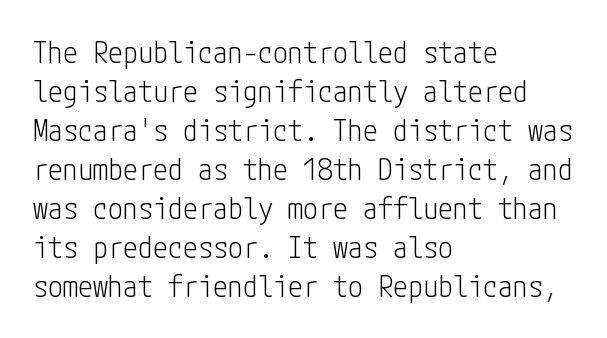
Q: Is the text bold? A: No.
Q: Is the text italic (slanted)? A: No, it is upright.
Q: Is the typeface a serif or a sans-serif typeface? A: Sans-serif.
Q: Is the text underlined? A: No.
Q: How is the paragraph aligned? A: Left-aligned.
Q: Is the spacing between letters normal or unusually wide? A: Normal.
Q: Is the spacing between lines tight, normal or loose? A: Normal.
Q: Width (condensed, normal, or wide)? A: Condensed.
Q: Stroke contrast? A: Low.
Q: x-height? A: Medium.
